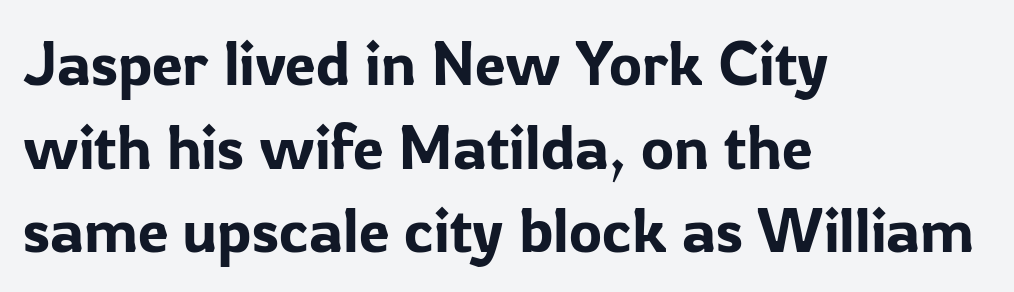
Is there much room between lines? A standard amount, neither cramped nor airy. Proportional: the letters do not fall into vertical columns. The gap between lines stays unmarked. Upright lettering throughout. The tracking reads as untouched default to a designer's eye. Each line starts at the same left margin while the right side varies.
